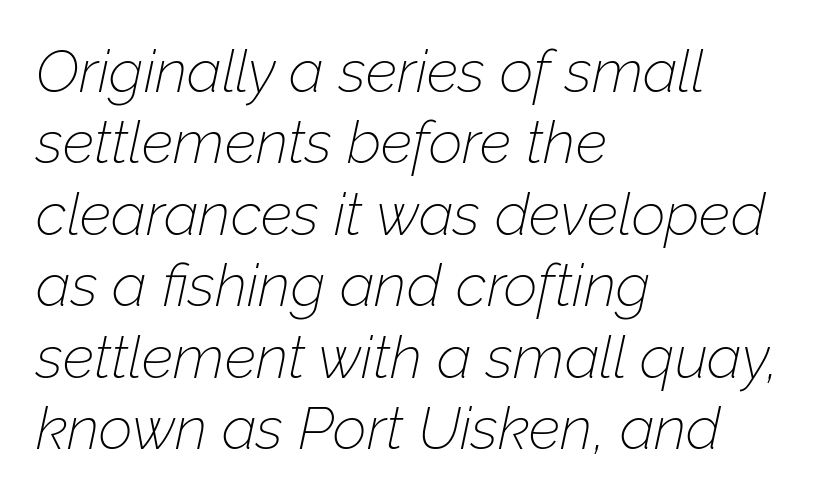
Q: Is the text bold? A: No.
Q: Is the text italic (slanted)? A: Yes, it leans right by about 12 degrees.
Q: Is the text underlined? A: No.
Q: How is the paragraph aligned? A: Left-aligned.
Q: Is the spacing between letters normal or unusually wide? A: Normal.
Q: Width (condensed, normal, or wide)? A: Normal.
Q: Stroke contrast? A: Low.
Q: x-height? A: Medium.
Q: Monospaced? A: No.
